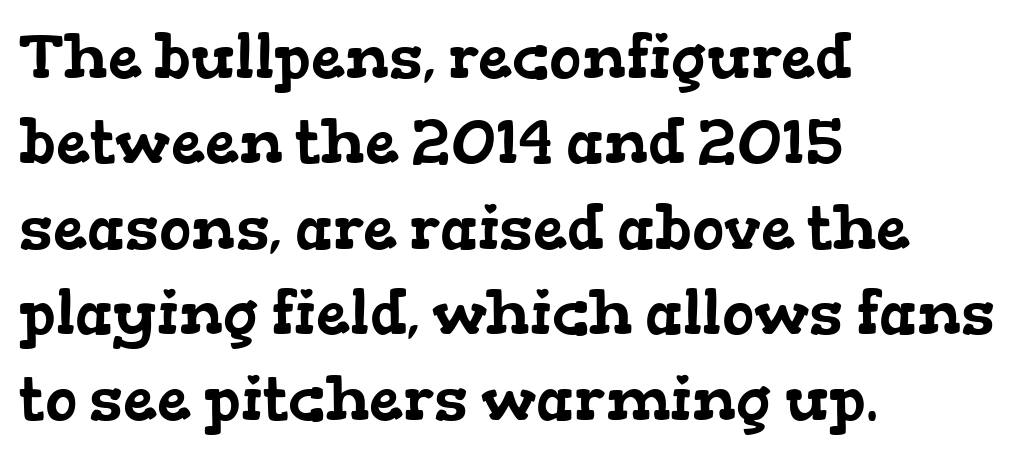
The image shows 61 px wide serif type; set left-aligned, normal line spacing (1.4x), normal letter spacing, not underlined; low stroke contrast and a medium x-height.
